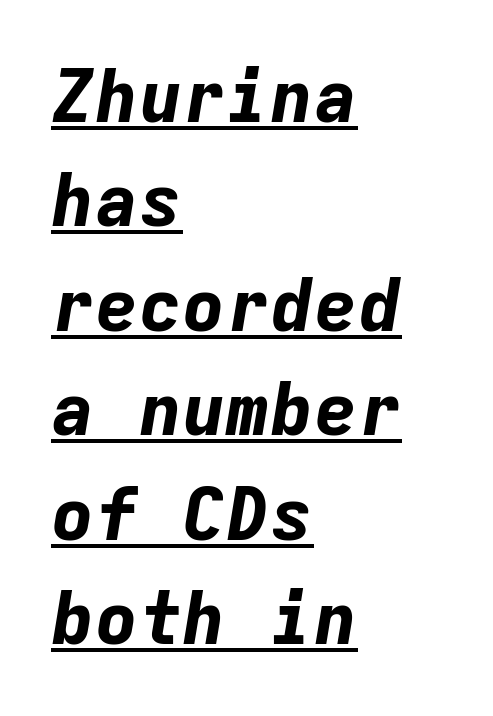
The image shows 73 px bold type, italic (leaning right), monospaced; set left-aligned, normal line spacing (1.43x), normal letter spacing, underlined; low stroke contrast and a medium x-height.
